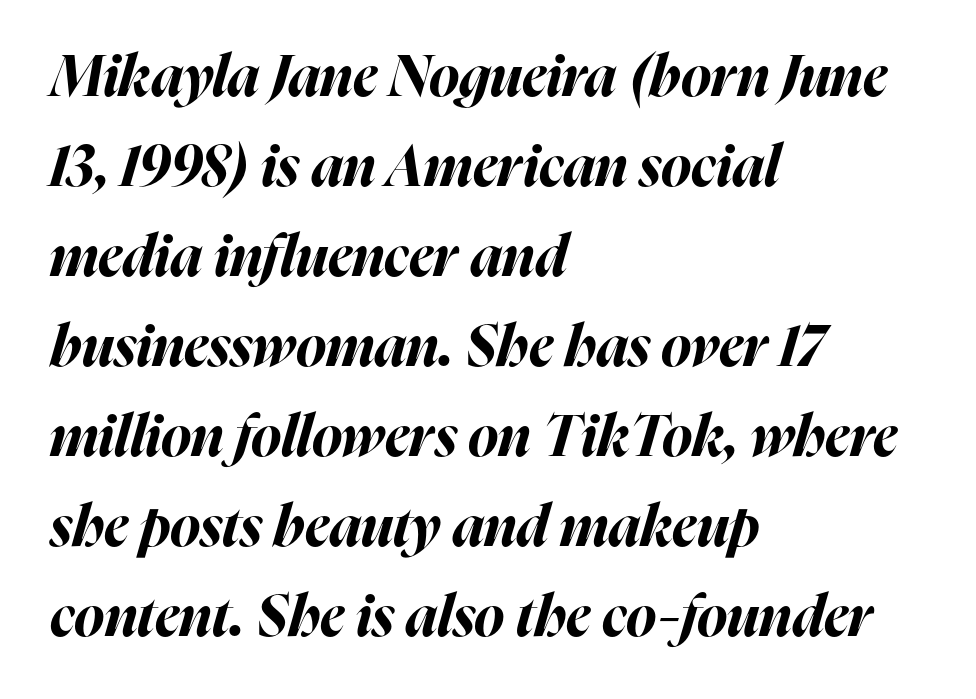
Notice how thick the strokes are: this is what a full bold looks like. Normally led — the rows are evenly, conventionally spaced. This is oblique type, the kind used for emphasis or titles. Letters rest on an invisible, unmarked baseline. Does extra space separate the letters? No, they use regular spacing.
